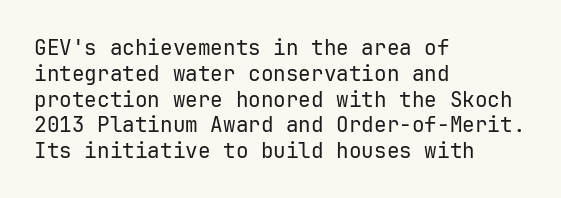
Visually the block forms a straight wall on the left and a jagged coastline on the right. This sample uses plain, unmodified letter spacing. The face looks like a standard text weight, possibly lighter. Check under the words: just untouched page. Does the lettering tilt? It doesn't — this is upright.
